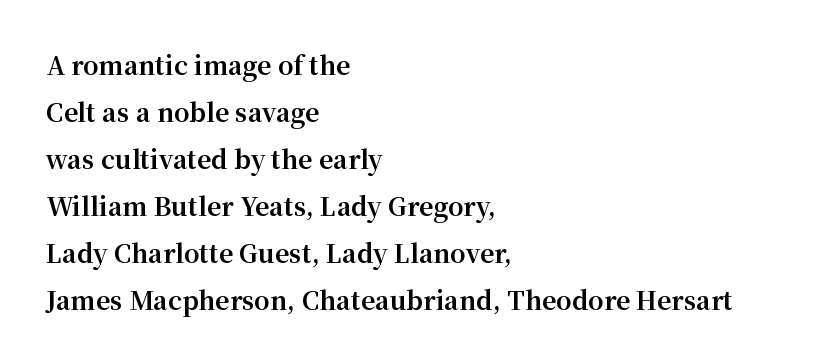
Q: Is the text bold? A: Yes.
Q: Is the text italic (slanted)? A: No, it is upright.
Q: Is the text underlined? A: No.
Q: How is the paragraph aligned? A: Left-aligned.
Q: Is the spacing between letters normal or unusually wide? A: Normal.
